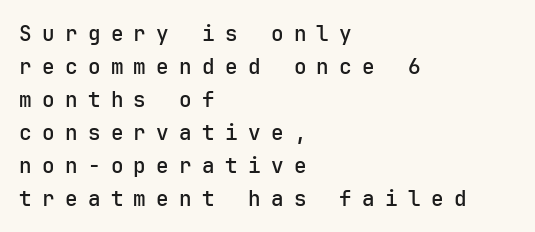
Q: Is the text italic (slanted)? A: No, it is upright.
Q: Is the text underlined? A: No.
Q: How is the paragraph aligned? A: Left-aligned.
Q: Is the spacing between letters normal or unusually wide? A: Unusually wide.
Q: Is the spacing between lines tight, normal or loose? A: Normal.
